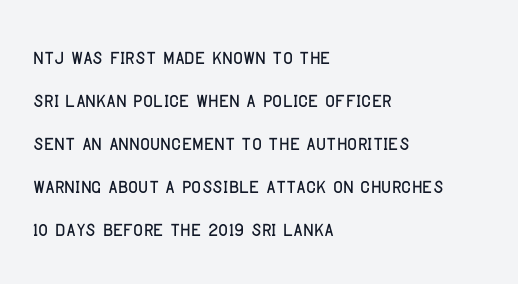
The image shows 27 px text type, upright; set left-aligned, normal line spacing (1.59x), normal letter spacing, not underlined.
